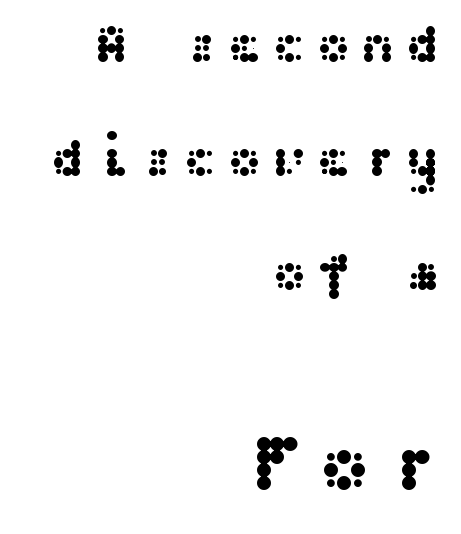
Q: Is the text italic (slanted)? A: No, it is upright.
Q: Is the typeface a serif or a sans-serif typeface? A: Sans-serif.
Q: Is the text underlined? A: No.
Q: How is the paragraph aligned? A: Right-aligned.
Q: Is the spacing between lines tight, normal or loose? A: Loose.
Q: Which block of text is set in a larger size, the first (top) or the second (bottom)? A: The second (bottom) one.
Q: Width (condensed, normal, or wide)? A: Wide.
Q: Stroke contrast? A: Medium.
Q: x-height? A: Medium.
